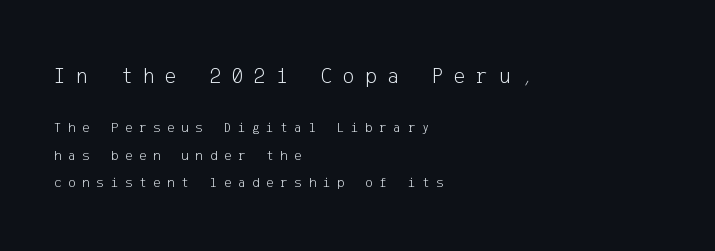
Q: Is the text bold? A: No.
Q: Is the text italic (slanted)? A: No, it is upright.
Q: Is the text underlined? A: No.
Q: How is the paragraph aligned? A: Left-aligned.
Q: Is the spacing between letters normal or unusually wide? A: Unusually wide.
Q: Is the spacing between lines tight, normal or loose? A: Loose.
Q: Which block of text is set in a larger size, the first (top) or the second (bottom)? A: The first (top) one.
